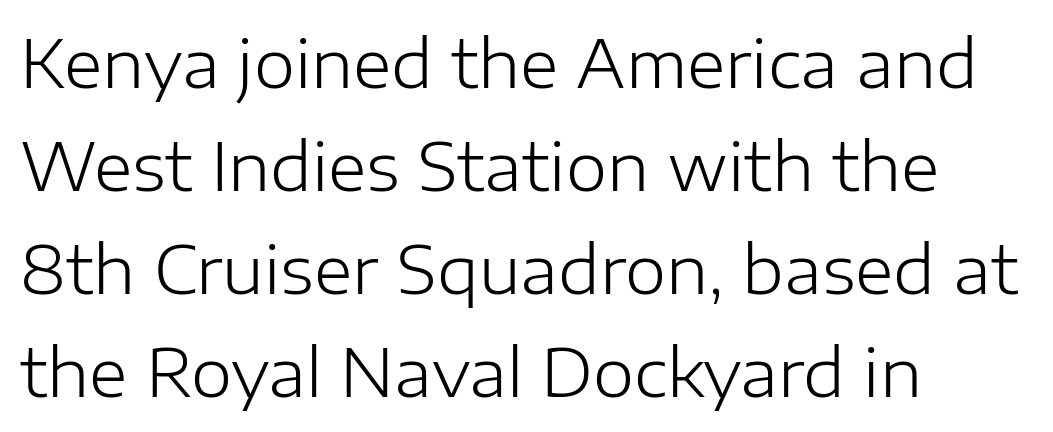
The image shows 66 px light sans-serif type, upright; set left-aligned, normal line spacing (1.56x), normal letter spacing, not underlined; low stroke contrast and a medium x-height.
